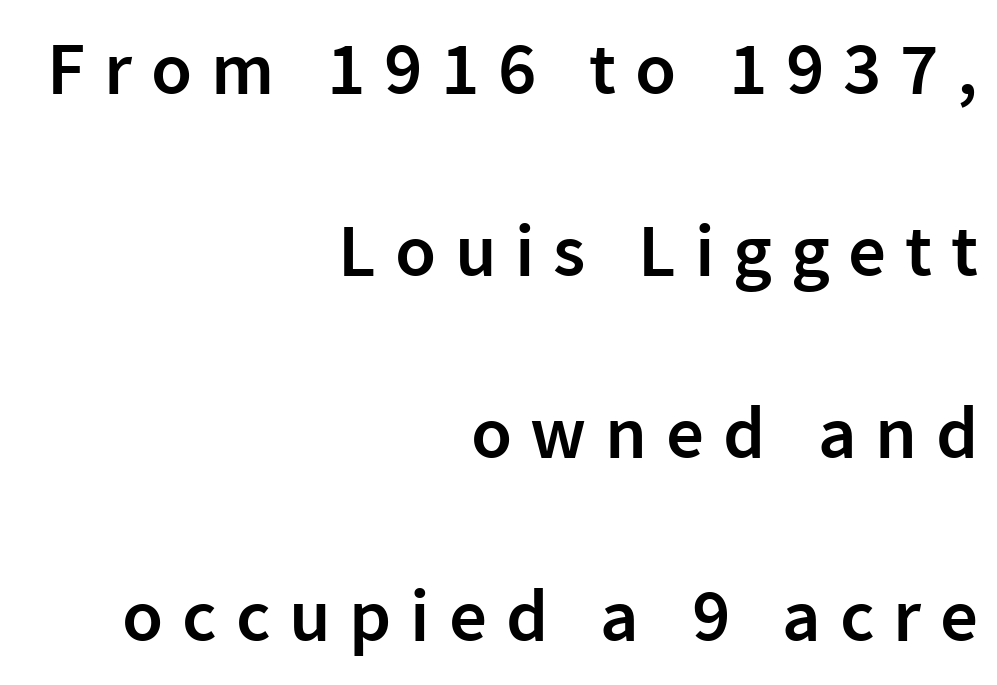
{"serif": "no", "italic": "no", "bold": "semi", "weight": "semibold", "width": "normal", "stroke_contrast": "low", "x_height": "medium", "monospaced": "no", "underline": "no", "align": "right", "line_spacing": "loose", "line_spacing_ratio": 2.43, "letter_spacing": "wide", "letter_spacing_em": 0.25, "glyph_px": 75}
